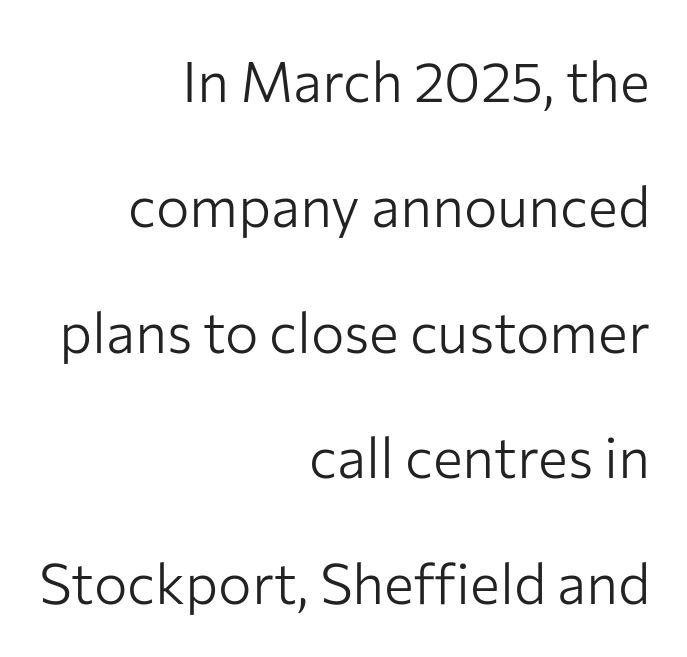
The image shows 56 px light sans-serif type, upright; set right-aligned, loose line spacing (2.24x), normal letter spacing, not underlined; low stroke contrast and a medium x-height.
